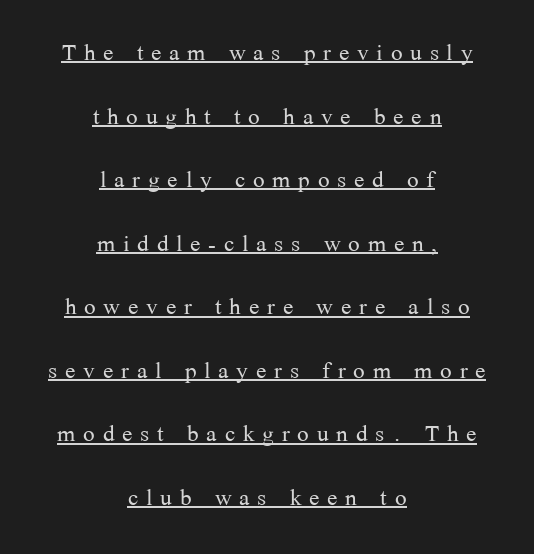
The image shows 31 px light serif type, upright; set centered, loose line spacing (2.05x), unusually wide letter spacing (+0.25 em), underlined; medium stroke contrast and a medium x-height.
